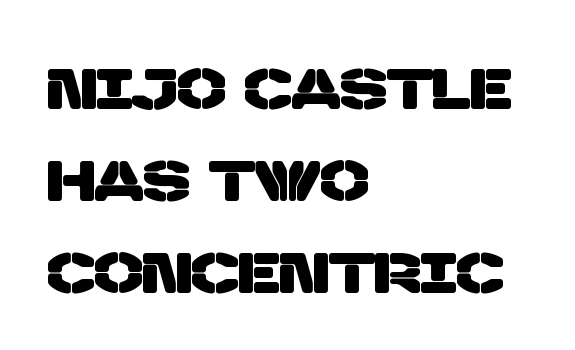
{"serif": "no", "width": "normal", "stroke_contrast": "low", "x_height": "large", "monospaced": "no", "underline": "no", "align": "left", "line_spacing": "normal", "line_spacing_ratio": 1.59, "letter_spacing": "normal", "letter_spacing_em": 0.0, "glyph_px": 58}
